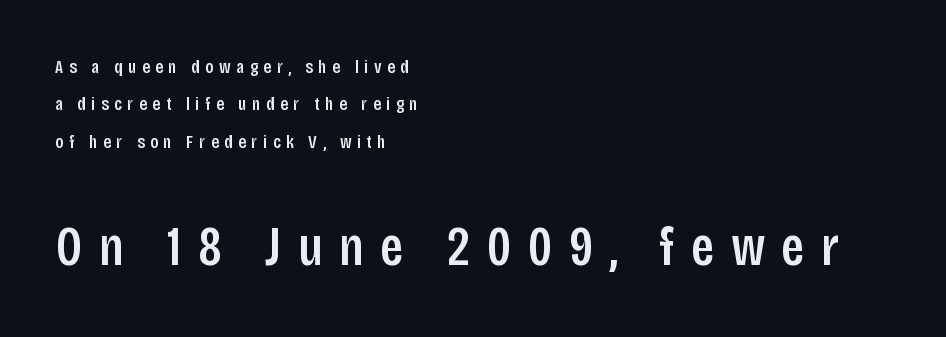
{"serif": "no", "italic": "no", "width": "condensed", "stroke_contrast": "low", "x_height": "large", "monospaced": "no", "underline": "no", "align": "left", "line_spacing": "loose", "line_spacing_ratio": 1.97, "letter_spacing": "wide", "letter_spacing_em": 0.29, "larger_block": "second", "size_ratio": 2.95, "glyph_px": 56}
